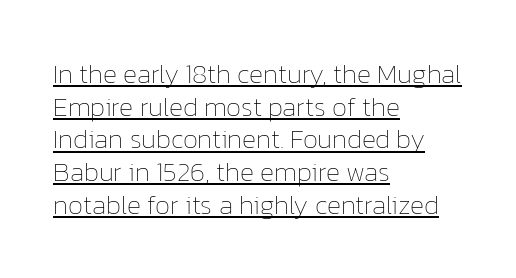
Q: Is the text bold? A: No.
Q: Is the text italic (slanted)? A: No, it is upright.
Q: Is the text underlined? A: Yes.
Q: How is the paragraph aligned? A: Left-aligned.
Q: Is the spacing between letters normal or unusually wide? A: Normal.
